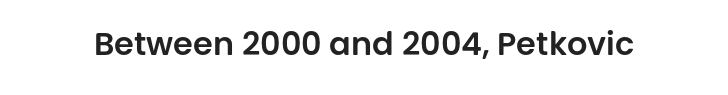
The image shows 32 px sans-serif type, upright; set normal letter spacing, not underlined; low stroke contrast and a large x-height.
